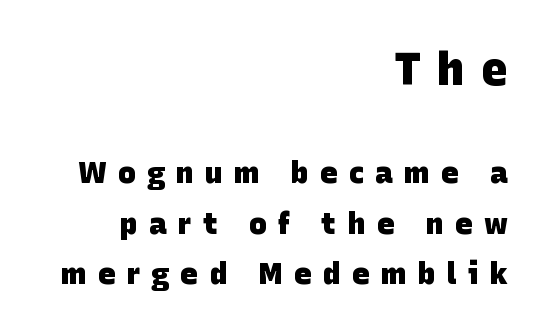
{"serif": "no", "bold": "yes", "weight": "heavy", "width": "normal", "stroke_contrast": "low", "x_height": "large", "monospaced": "no", "underline": "no", "align": "right", "line_spacing": "normal", "line_spacing_ratio": 1.69, "letter_spacing": "wide", "letter_spacing_em": 0.37, "larger_block": "first", "size_ratio": 1.5, "glyph_px": 45}
